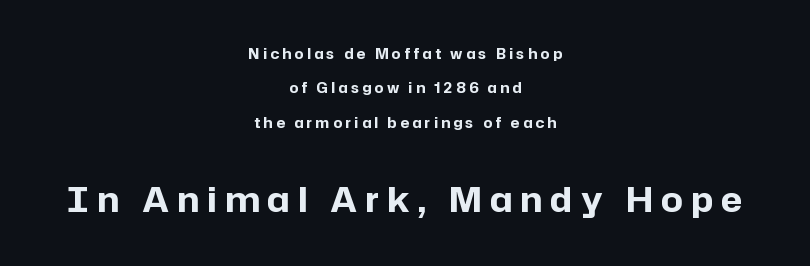
A clean baseline with only descenders dipping below it. Designer's note — italics off, roman on. You could only call the tracking loose — the letters float apart. Caption: bold face, heavy strokes. The text was rendered using a sans face with plain stroke endings. Is this a fixed-width face? No — the glyphs have proportional, varying widths.
